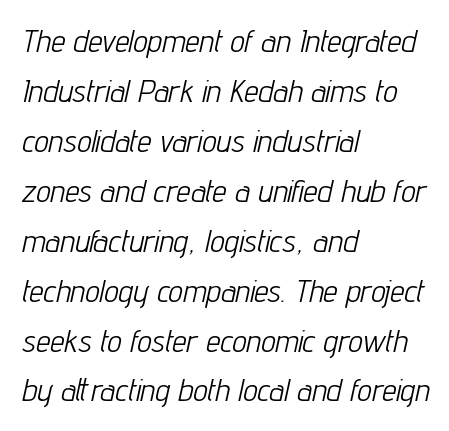
{"italic": "yes", "lean": "right", "slant_degrees": 12, "bold": "no", "weight": "light", "width": "condensed", "stroke_contrast": "low", "x_height": "medium", "monospaced": "no", "underline": "no", "align": "left", "line_spacing": "normal", "line_spacing_ratio": 1.56, "letter_spacing": "normal", "letter_spacing_em": 0.0, "glyph_px": 32}
